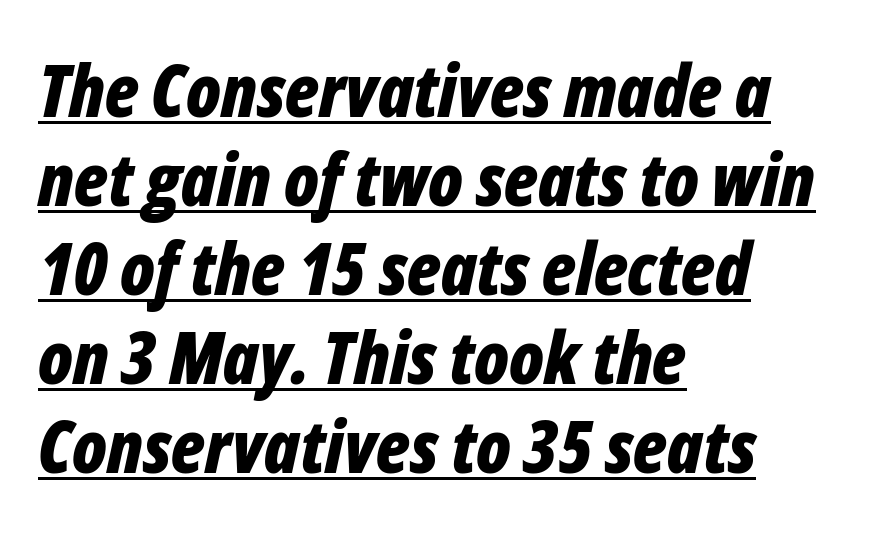
Words appear dense and cohesive because spacing is normal. Proportional: the letters do not fall into vertical columns. Compared with undecorated copy, this sample adds a rule below the words. Look at the stroke-to-counter ratio: heavy, a bold. These lines were composed using italics. Horizontal alignment here is leftward, the default for most running prose.
